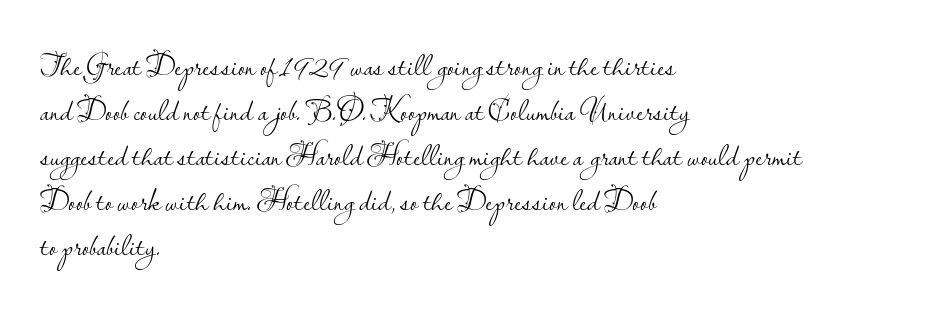
{"serif": "no", "bold": "no", "weight": "light", "width": "normal", "stroke_contrast": "low", "x_height": "small", "monospaced": "no", "underline": "no", "align": "left", "line_spacing": "normal", "line_spacing_ratio": 1.45, "letter_spacing": "normal", "letter_spacing_em": 0.0, "glyph_px": 31}
